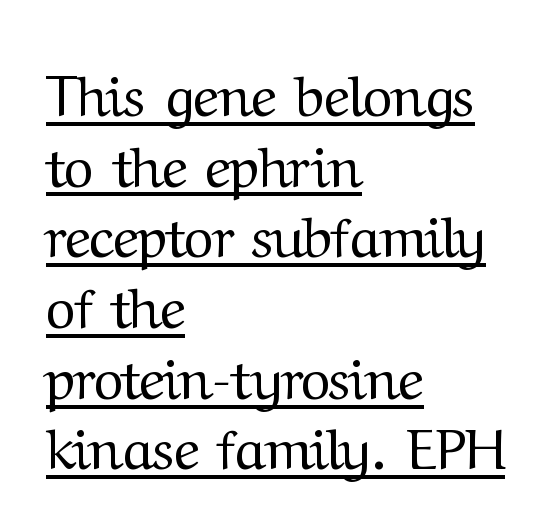
Q: Is the text bold? A: No.
Q: Is the text italic (slanted)? A: No, it is upright.
Q: Is the typeface a serif or a sans-serif typeface? A: Serif.
Q: Is the text underlined? A: Yes.
Q: How is the paragraph aligned? A: Left-aligned.
Q: Is the spacing between letters normal or unusually wide? A: Normal.
Q: Width (condensed, normal, or wide)? A: Normal.
Q: Stroke contrast? A: Medium.
Q: x-height? A: Medium.
Q: Monospaced? A: No.
